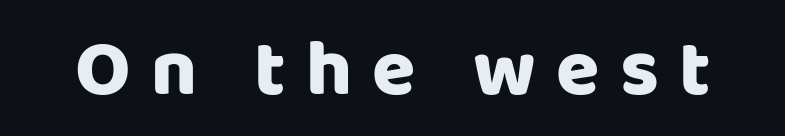
Q: Is the text italic (slanted)? A: No, it is upright.
Q: Is the typeface a serif or a sans-serif typeface? A: Sans-serif.
Q: Is the text underlined? A: No.
Q: Is the spacing between letters normal or unusually wide? A: Unusually wide.
Q: Width (condensed, normal, or wide)? A: Normal.
Q: Stroke contrast? A: Low.
Q: x-height? A: Large.
Q: Monospaced? A: No.
